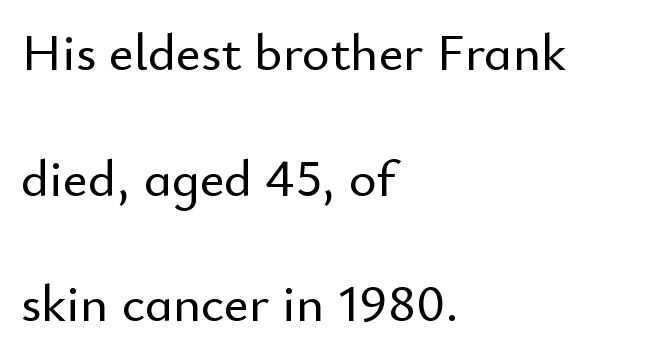
Q: Is the text italic (slanted)? A: No, it is upright.
Q: Is the typeface a serif or a sans-serif typeface? A: Sans-serif.
Q: Is the text underlined? A: No.
Q: How is the paragraph aligned? A: Left-aligned.
Q: Is the spacing between letters normal or unusually wide? A: Normal.
Q: Is the spacing between lines tight, normal or loose? A: Loose.
Q: Width (condensed, normal, or wide)? A: Normal.
Q: Stroke contrast? A: Low.
Q: x-height? A: Small.
Q: Monospaced? A: No.
